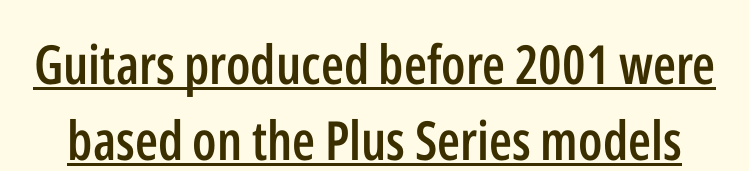
{"serif": "no", "italic": "no", "bold": "semi", "weight": "semibold", "width": "condensed", "stroke_contrast": "low", "x_height": "medium", "monospaced": "no", "underline": "yes", "line_spacing": "normal", "line_spacing_ratio": 1.4, "letter_spacing": "normal", "letter_spacing_em": 0.0, "glyph_px": 54}
